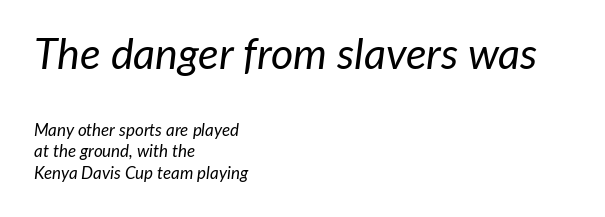
Q: Is the text bold? A: No.
Q: Is the text italic (slanted)? A: Yes, it leans right by about 7 degrees.
Q: Is the text underlined? A: No.
Q: How is the paragraph aligned? A: Left-aligned.
Q: Is the spacing between letters normal or unusually wide? A: Normal.
Q: Is the spacing between lines tight, normal or loose? A: Normal.
Q: Which block of text is set in a larger size, the first (top) or the second (bottom)? A: The first (top) one.
Q: Width (condensed, normal, or wide)? A: Normal.
Q: Stroke contrast? A: Low.
Q: x-height? A: Medium.
Q: Monospaced? A: No.
